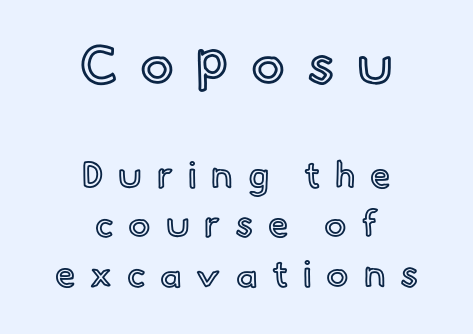
The image shows 56 px text type, upright; set centered, normal line spacing (1.33x), unusually wide letter spacing (+0.4 em), not underlined; the first (top) block is 1.51x larger; a small x-height.
